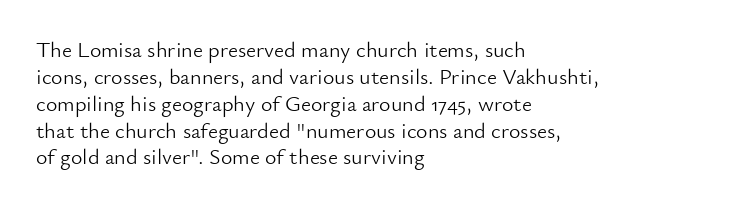
The image shows 22 px text type, upright; set left-aligned, line spacing 1.22x, normal letter spacing, not underlined.
